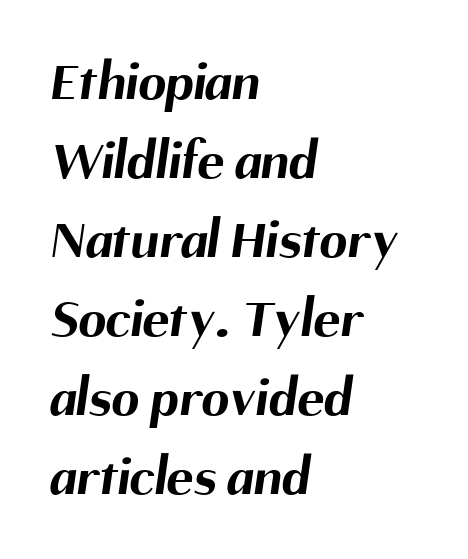
{"serif": "no", "bold": "yes", "weight": "bold", "width": "normal", "stroke_contrast": "medium", "x_height": "medium", "monospaced": "no", "underline": "no", "align": "left", "line_spacing": "normal", "line_spacing_ratio": 1.41, "letter_spacing": "normal", "letter_spacing_em": 0.0, "glyph_px": 56}
